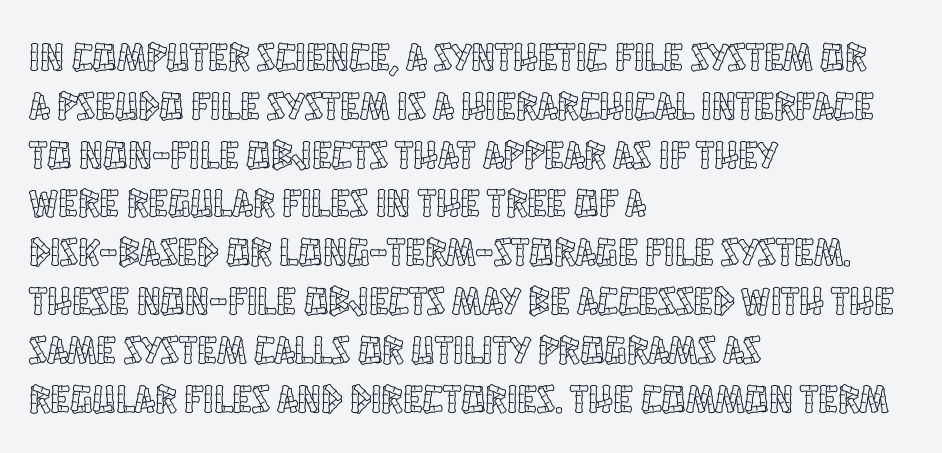
The image shows 40 px condensed type, upright; set left-aligned, line spacing 1.22x, normal letter spacing, not underlined; a large x-height.
